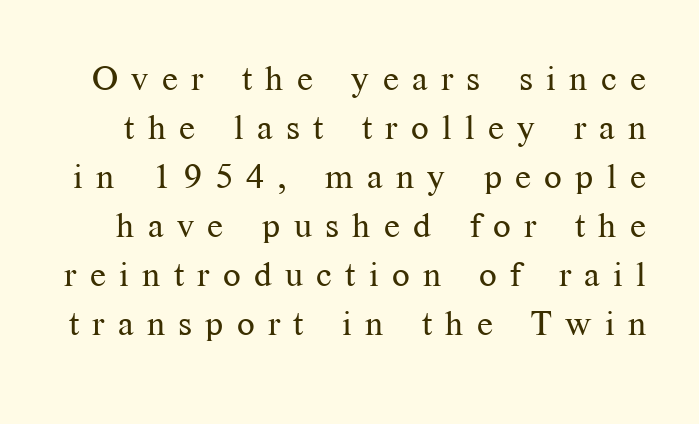
The image shows 35 px regular-weight serif type, upright; set normal line spacing (1.4x), unusually wide letter spacing (+0.38 em), not underlined; medium stroke contrast and a medium x-height.
